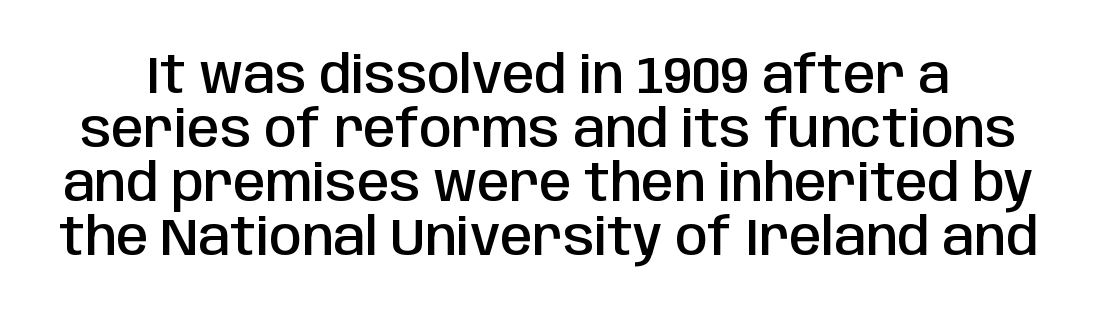
{"serif": "no", "italic": "no", "bold": "semi", "weight": "semibold", "width": "condensed", "stroke_contrast": "low", "x_height": "large", "monospaced": "no", "underline": "no", "line_spacing": "tight", "line_spacing_ratio": 1.04, "letter_spacing": "normal", "letter_spacing_em": 0.0, "glyph_px": 52}
